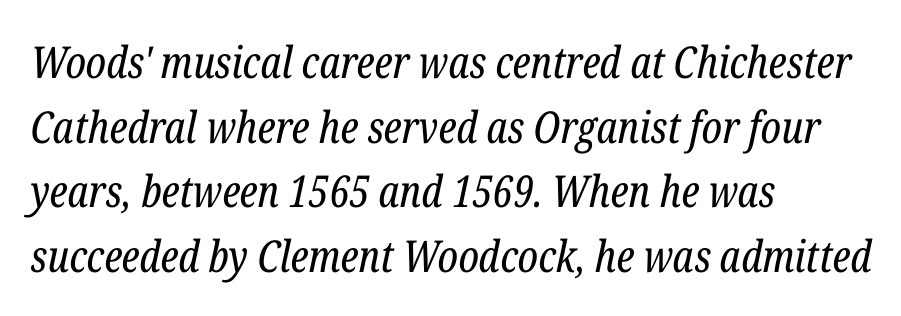
The image shows 44 px regular-weight, condensed serif type, italic (leaning right); set left-aligned, normal line spacing (1.47x), normal letter spacing, not underlined; low stroke contrast and a medium x-height.
